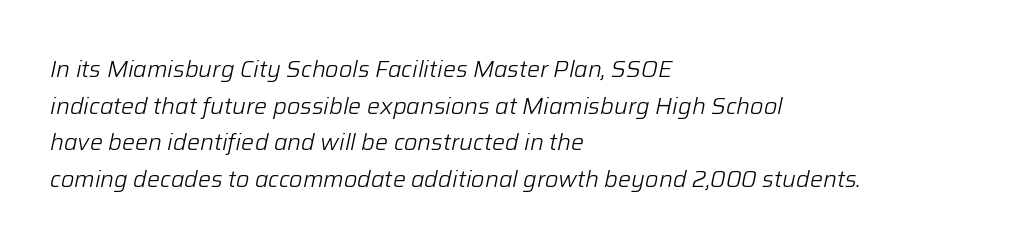
Q: Is the text bold? A: No.
Q: Is the text italic (slanted)? A: Yes, it leans right by about 12 degrees.
Q: Is the text underlined? A: No.
Q: How is the paragraph aligned? A: Left-aligned.
Q: Is the spacing between letters normal or unusually wide? A: Normal.
Q: Is the spacing between lines tight, normal or loose? A: Normal.
